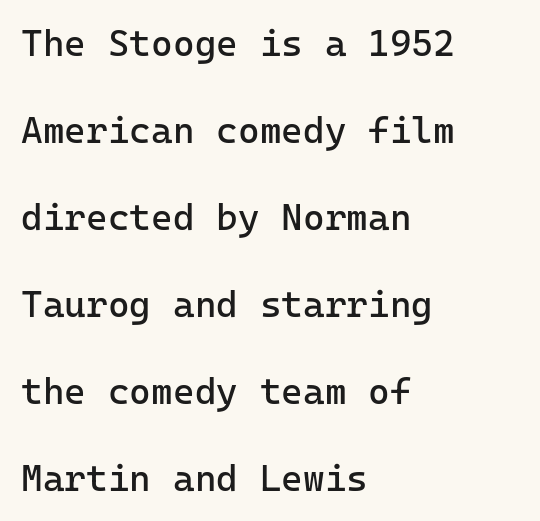
The image shows 37 px regular-weight sans-serif type, upright, monospaced; set left-aligned, loose line spacing (2.35x), normal letter spacing, not underlined; low stroke contrast and a medium x-height.
